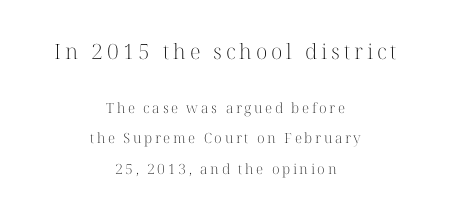
Q: Is the text bold? A: No.
Q: Is the text italic (slanted)? A: No, it is upright.
Q: Is the text underlined? A: No.
Q: How is the paragraph aligned? A: Centered.
Q: Is the spacing between lines tight, normal or loose? A: Loose.
Q: Which block of text is set in a larger size, the first (top) or the second (bottom)? A: The first (top) one.
